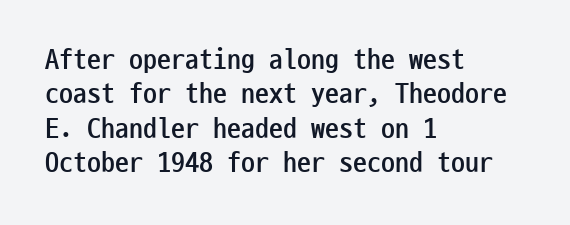
The image shows 28 px semibold, condensed sans-serif type, upright, monospaced; set left-aligned, line spacing 1.23x, normal letter spacing, not underlined; low stroke contrast and a medium x-height.
